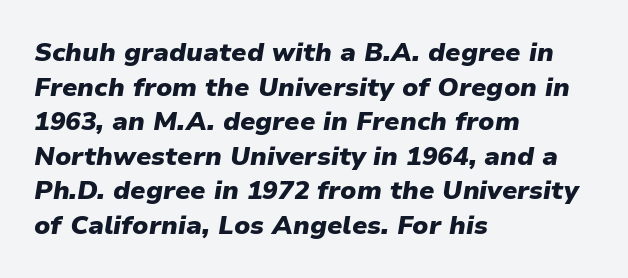
Layout note: lines flush left. Caption: standard tracking, unaltered. Caption: bold face, heavy strokes. The axis of the letterforms is tilted away from vertical.
